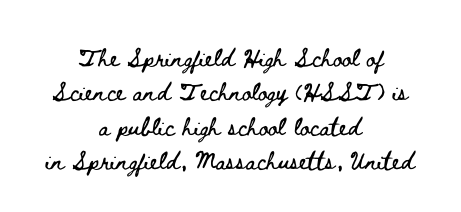
Where is the straight margin? There isn't one; the lines are centered. In terms of letterspacing, this is plain default setting. The strip under each line holds only bare page.
